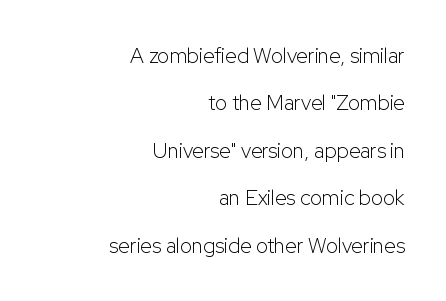
Q: Is the text bold? A: No.
Q: Is the text italic (slanted)? A: No, it is upright.
Q: Is the text underlined? A: No.
Q: How is the paragraph aligned? A: Right-aligned.
Q: Is the spacing between letters normal or unusually wide? A: Normal.
Q: Is the spacing between lines tight, normal or loose? A: Loose.
